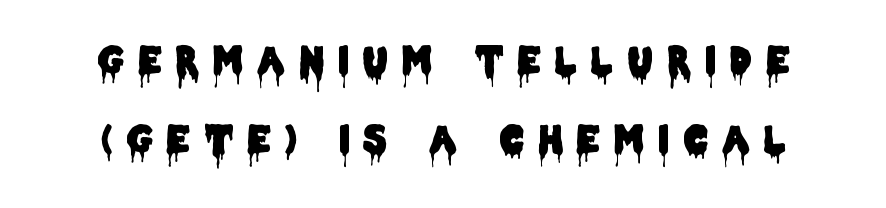
The image shows 37 px condensed sans-serif type, upright; set loose line spacing (2.14x), unusually wide letter spacing (+0.4 em), not underlined; low stroke contrast and a large x-height.
